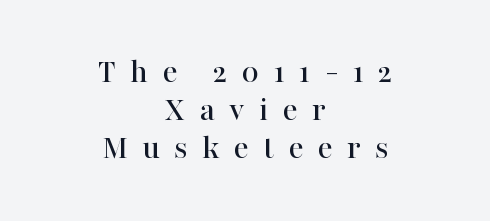
Q: Is the text italic (slanted)? A: No, it is upright.
Q: Is the typeface a serif or a sans-serif typeface? A: Serif.
Q: Is the text underlined? A: No.
Q: How is the paragraph aligned? A: Centered.
Q: Is the spacing between letters normal or unusually wide? A: Unusually wide.
Q: Is the spacing between lines tight, normal or loose? A: Tight.
Q: Width (condensed, normal, or wide)? A: Normal.
Q: Stroke contrast? A: High.
Q: x-height? A: Medium.
Q: Monospaced? A: No.
